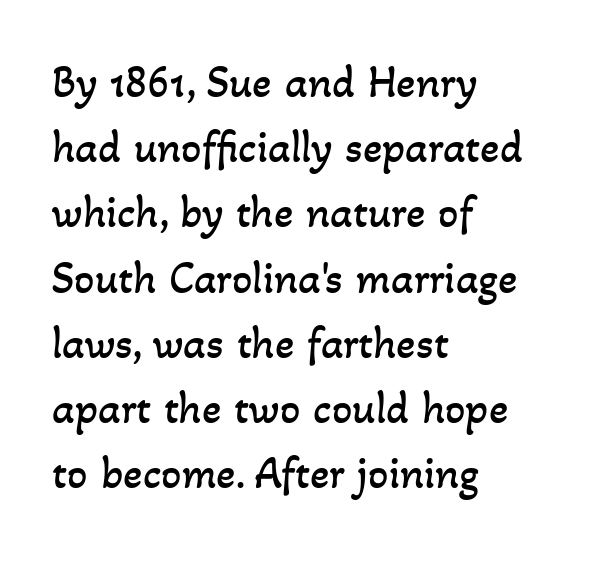
The image shows 45 px regular-weight type; set left-aligned, normal line spacing (1.45x), normal letter spacing, not underlined; low stroke contrast and a small x-height.
